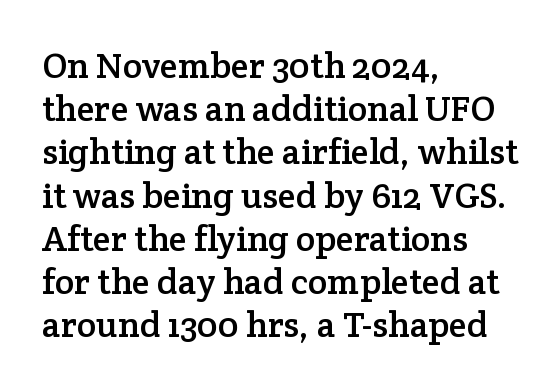
{"serif": "yes", "italic": "no", "width": "normal", "stroke_contrast": "low", "x_height": "medium", "monospaced": "no", "underline": "no", "align": "left", "line_spacing_ratio": 1.2, "letter_spacing": "normal", "letter_spacing_em": 0.0, "glyph_px": 36}
